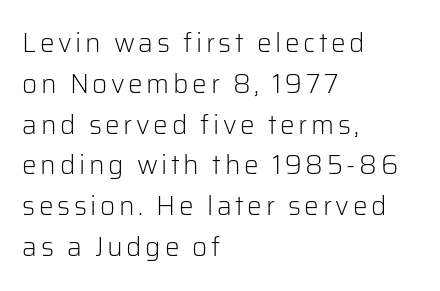
The image shows 26 px text type, upright; set left-aligned, normal line spacing (1.57x), not underlined.
